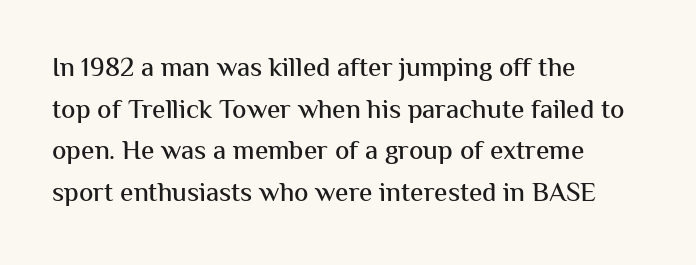
A typesetter would call this zero additional tracking. Line beginnings align vertically; line endings do not. The leading is moderate, giving the passage an even texture. No italicization has been applied; the sample stays upright. This rendering features lettering with no underline.
